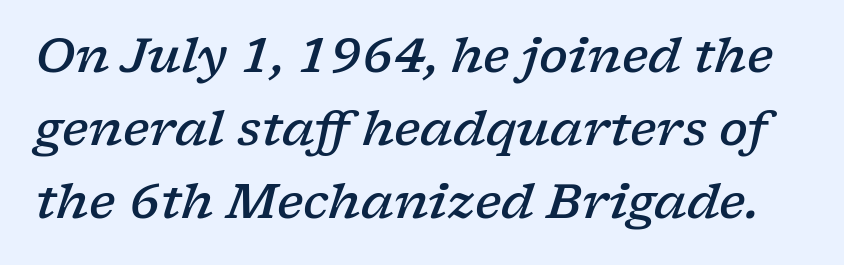
Varying glyph widths throughout — classic text-font behaviour. The sample has been set in demibold, a notch under bold. Look at the tracking — it's just the regular setting, nothing added. Serifs: yes, visible at the terminals of the letterforms. The block of text has a typical density, with ordinary space between rows.
